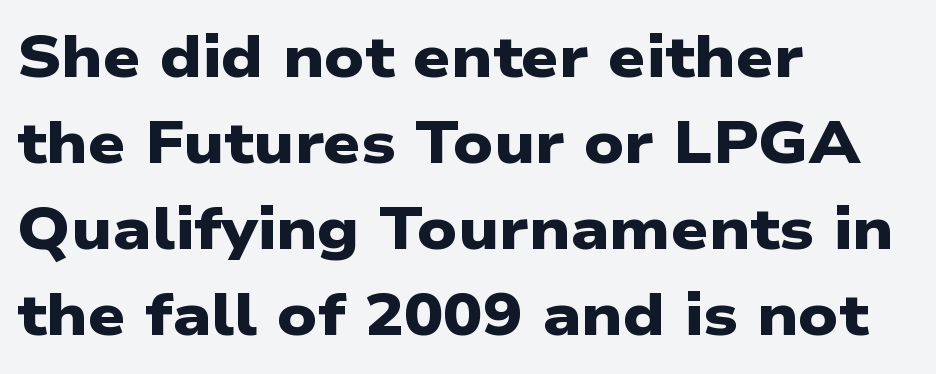
Q: Is the text bold? A: Yes.
Q: Is the typeface a serif or a sans-serif typeface? A: Sans-serif.
Q: Is the text underlined? A: No.
Q: How is the paragraph aligned? A: Left-aligned.
Q: Is the spacing between letters normal or unusually wide? A: Normal.
Q: Is the spacing between lines tight, normal or loose? A: Normal.
Q: Width (condensed, normal, or wide)? A: Wide.
Q: Stroke contrast? A: Low.
Q: x-height? A: Medium.
Q: Monospaced? A: No.
